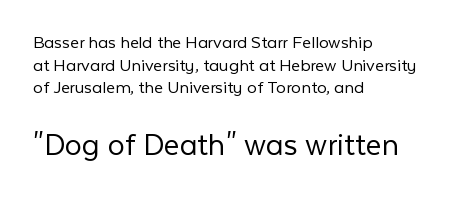
The image shows 34 px light sans-serif type, upright; set left-aligned, line spacing 1.19x, normal letter spacing, not underlined; the second (bottom) block is 1.79x larger; low stroke contrast and a medium x-height.
